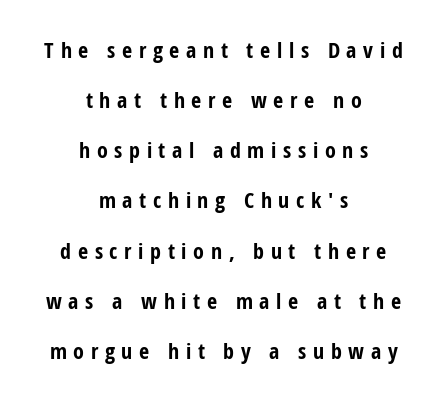
Q: Is the text bold? A: Yes.
Q: Is the text italic (slanted)? A: No, it is upright.
Q: Is the text underlined? A: No.
Q: How is the paragraph aligned? A: Centered.
Q: Is the spacing between letters normal or unusually wide? A: Unusually wide.
Q: Is the spacing between lines tight, normal or loose? A: Loose.
